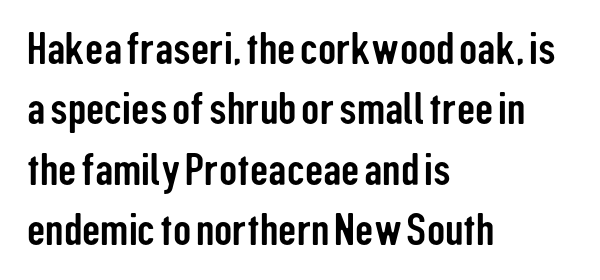
{"serif": "no", "italic": "no", "width": "condensed", "stroke_contrast": "low", "x_height": "medium", "monospaced": "no", "underline": "no", "align": "left", "line_spacing": "normal", "line_spacing_ratio": 1.34, "letter_spacing": "normal", "letter_spacing_em": 0.0, "glyph_px": 45}
